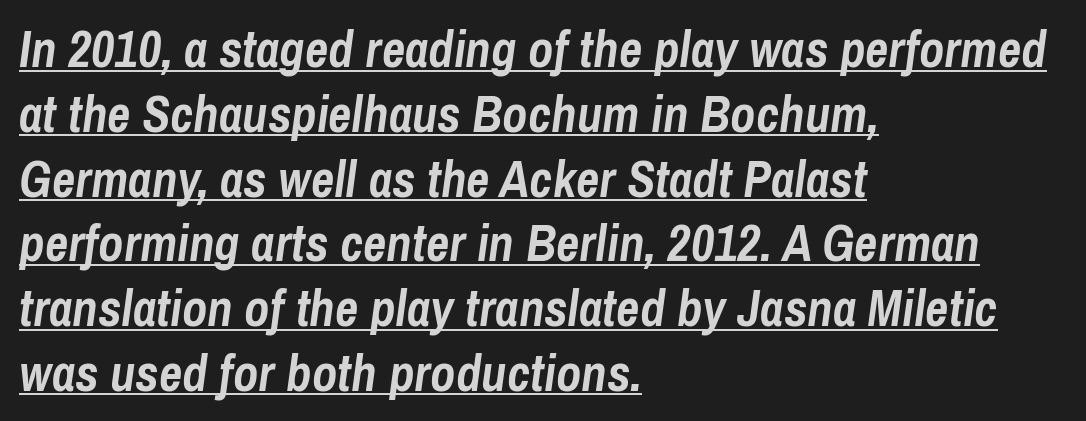
{"italic": "yes", "lean": "right", "slant_degrees": 8, "bold": "yes", "weight": "semibold", "width": "condensed", "stroke_contrast": "low", "x_height": "medium", "monospaced": "no", "underline": "yes", "align": "left", "line_spacing": "normal", "line_spacing_ratio": 1.27, "letter_spacing": "normal", "letter_spacing_em": 0.0, "glyph_px": 51}
